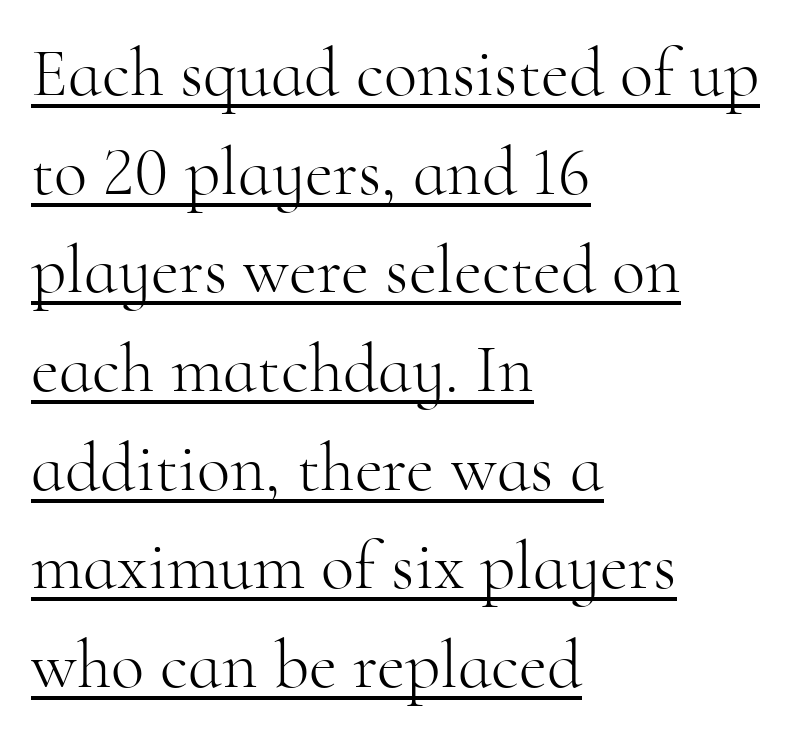
{"serif": "yes", "italic": "no", "bold": "no", "weight": "light", "width": "normal", "stroke_contrast": "high", "x_height": "small", "monospaced": "no", "underline": "yes", "align": "left", "line_spacing": "normal", "line_spacing_ratio": 1.43, "letter_spacing": "normal", "letter_spacing_em": 0.0, "glyph_px": 69}
